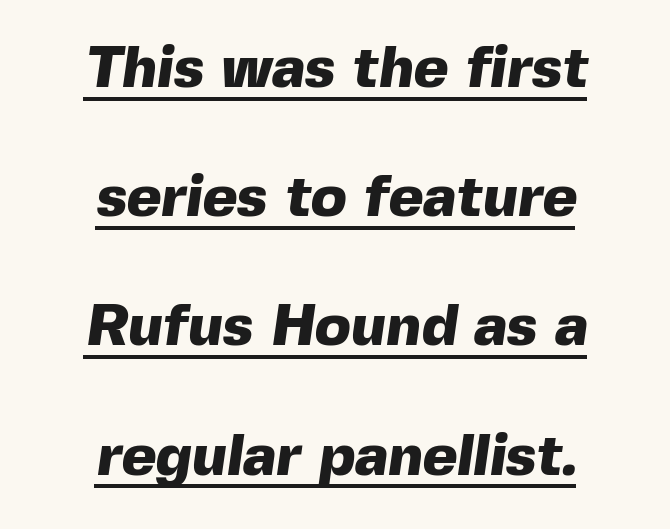
{"serif": "no", "bold": "yes", "weight": "heavy", "width": "normal", "x_height": "medium", "monospaced": "no", "underline": "yes", "align": "center", "line_spacing": "loose", "line_spacing_ratio": 2.19, "letter_spacing": "normal", "letter_spacing_em": 0.0, "glyph_px": 59}
